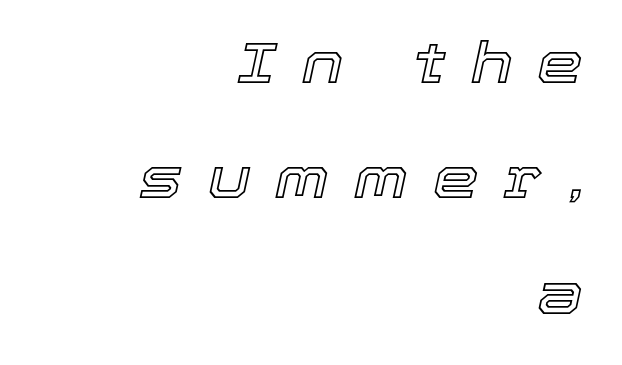
Q: Is the text italic (slanted)? A: Yes, it leans right by about 12 degrees.
Q: Is the text underlined? A: No.
Q: How is the paragraph aligned? A: Right-aligned.
Q: Is the spacing between letters normal or unusually wide? A: Unusually wide.
Q: Is the spacing between lines tight, normal or loose? A: Loose.
Q: Width (condensed, normal, or wide)? A: Normal.
Q: x-height? A: Medium.
Q: Monospaced? A: No.
